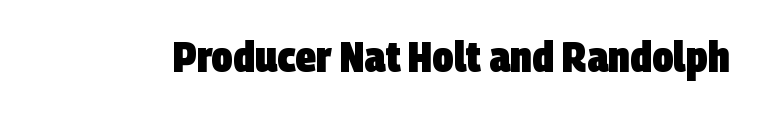
The image shows 42 px heavy, condensed sans-serif type; set normal letter spacing, not underlined; low stroke contrast and a large x-height.
